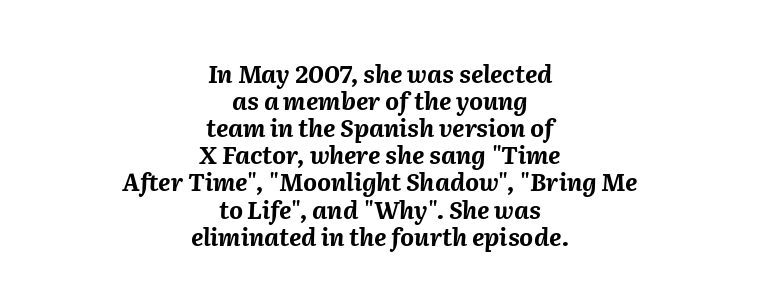
{"italic": "yes", "lean": "right", "slant_degrees": 2, "bold": "yes", "underline": "no", "align": "center", "line_spacing": "tight", "line_spacing_ratio": 1.13, "letter_spacing": "normal", "letter_spacing_em": 0.0, "glyph_px": 24}
